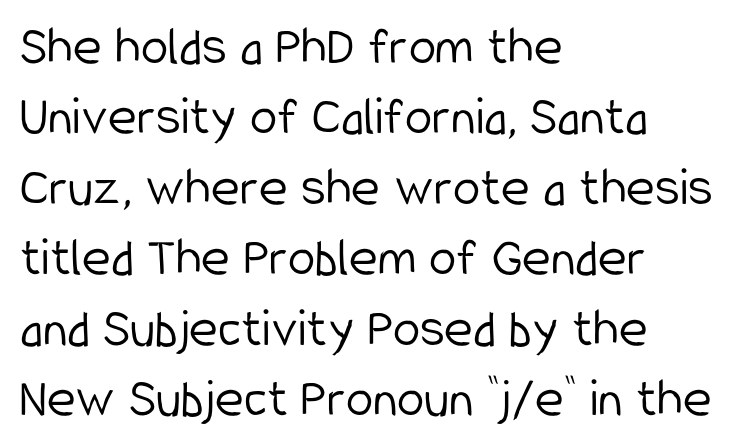
{"serif": "no", "italic": "no", "bold": "no", "weight": "light", "width": "condensed", "stroke_contrast": "low", "x_height": "medium", "monospaced": "no", "underline": "no", "align": "left", "line_spacing": "normal", "line_spacing_ratio": 1.28, "letter_spacing": "normal", "letter_spacing_em": 0.0, "glyph_px": 55}
